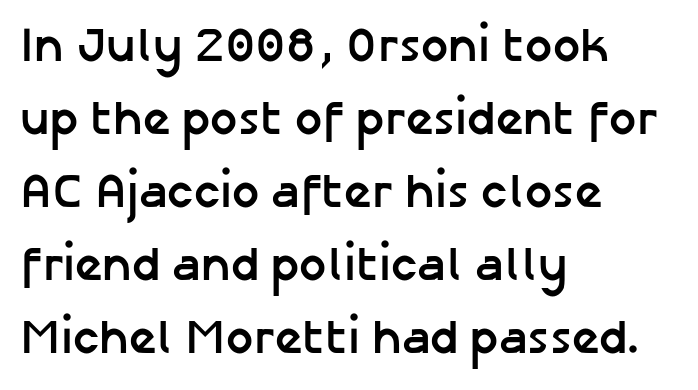
{"serif": "no", "italic": "no", "bold": "yes", "weight": "semibold", "width": "normal", "stroke_contrast": "low", "x_height": "medium", "monospaced": "no", "underline": "no", "align": "left", "line_spacing": "normal", "line_spacing_ratio": 1.52, "letter_spacing": "normal", "letter_spacing_em": 0.0, "glyph_px": 48}
